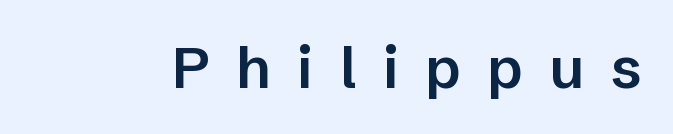
{"serif": "no", "italic": "no", "bold": "semi", "weight": "semibold", "width": "normal", "stroke_contrast": "low", "x_height": "medium", "monospaced": "no", "underline": "no", "letter_spacing": "wide", "letter_spacing_em": 0.46, "glyph_px": 58}
